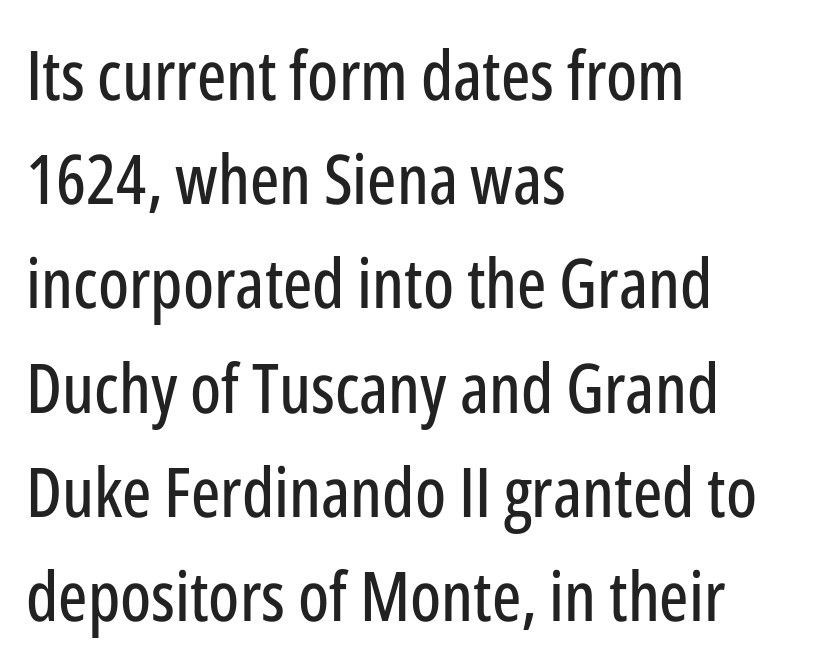
{"serif": "no", "italic": "no", "width": "condensed", "stroke_contrast": "low", "x_height": "medium", "monospaced": "no", "underline": "no", "align": "left", "line_spacing": "normal", "line_spacing_ratio": 1.51, "letter_spacing": "normal", "letter_spacing_em": 0.0, "glyph_px": 69}
